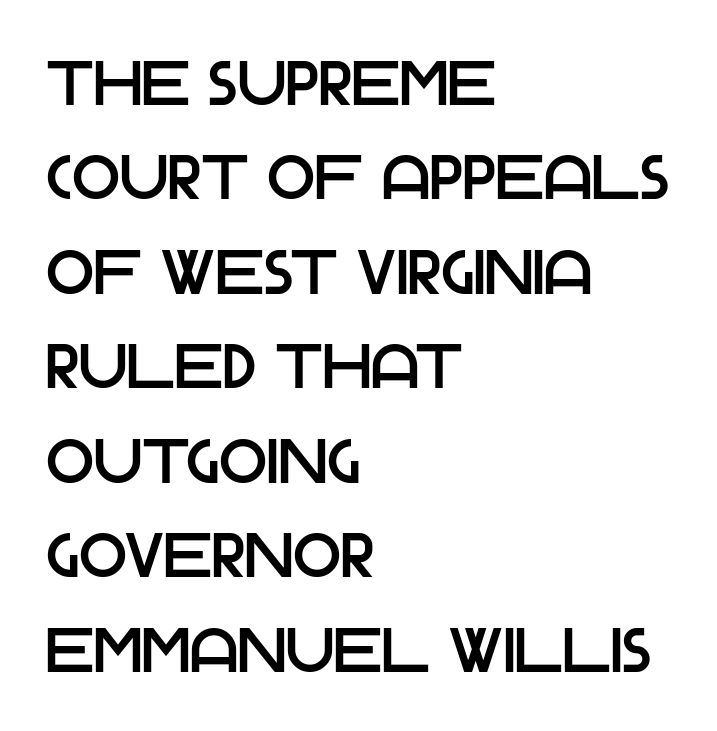
{"serif": "no", "italic": "no", "width": "normal", "stroke_contrast": "low", "x_height": "large", "monospaced": "no", "underline": "no", "align": "left", "line_spacing": "normal", "line_spacing_ratio": 1.5, "letter_spacing": "normal", "letter_spacing_em": 0.0, "glyph_px": 63}
